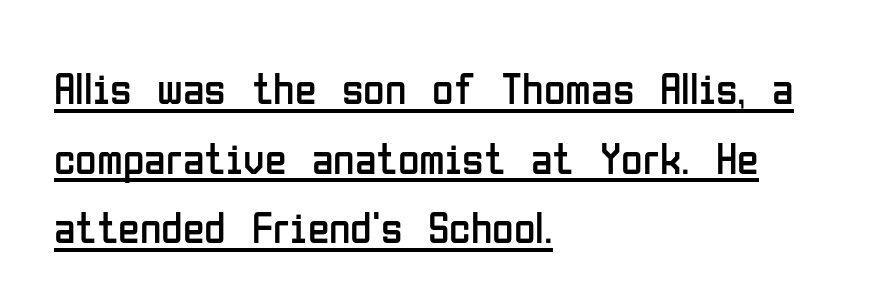
Q: Is the text bold? A: No.
Q: Is the text italic (slanted)? A: No, it is upright.
Q: Is the typeface a serif or a sans-serif typeface? A: Sans-serif.
Q: Is the text underlined? A: Yes.
Q: How is the paragraph aligned? A: Left-aligned.
Q: Is the spacing between letters normal or unusually wide? A: Normal.
Q: Is the spacing between lines tight, normal or loose? A: Normal.
Q: Width (condensed, normal, or wide)? A: Condensed.
Q: Stroke contrast? A: Low.
Q: x-height? A: Medium.
Q: Monospaced? A: No.
